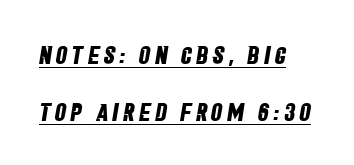
Q: Is the text bold? A: Yes.
Q: Is the text underlined? A: Yes.
Q: How is the paragraph aligned? A: Left-aligned.
Q: Is the spacing between lines tight, normal or loose? A: Loose.
